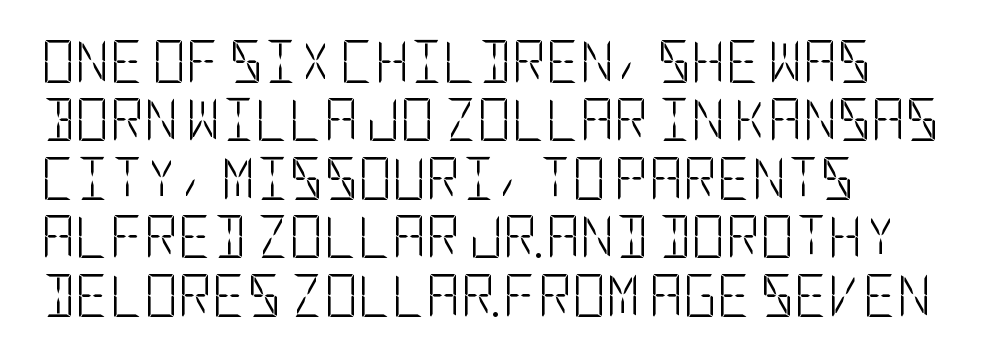
Weight: not bold — regular or lighter. To sum up the face: it is a sans, with no serifs. The passage shown is not underscored anywhere. Students, note that the glyphs here touch the page at normal intervals.
